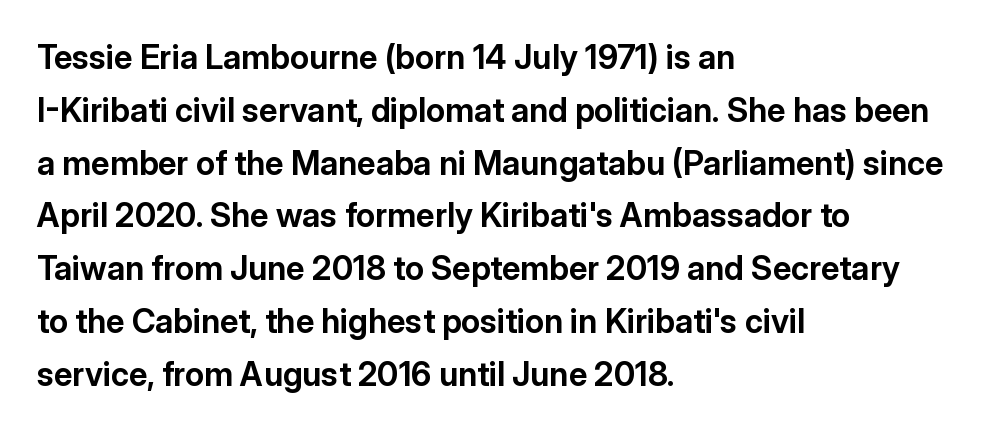
Q: Is the text bold? A: Yes.
Q: Is the text italic (slanted)? A: No, it is upright.
Q: Is the typeface a serif or a sans-serif typeface? A: Sans-serif.
Q: Is the text underlined? A: No.
Q: How is the paragraph aligned? A: Left-aligned.
Q: Is the spacing between letters normal or unusually wide? A: Normal.
Q: Is the spacing between lines tight, normal or loose? A: Normal.
Q: Width (condensed, normal, or wide)? A: Normal.
Q: Stroke contrast? A: Low.
Q: x-height? A: Medium.
Q: Monospaced? A: No.
